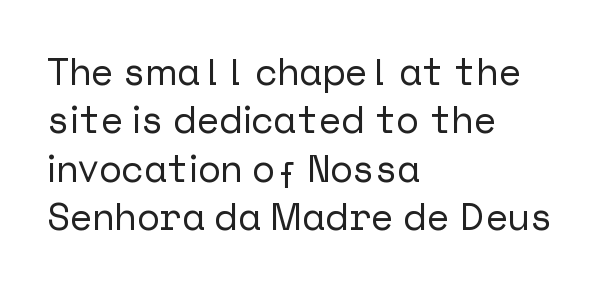
In terms of leading, this rendering sits right in the middle. When letters stand straight like this, we call the style roman or upright. The horizontal fit of the characters is conventional and even. The glyphs in this specimen are sans serif. Teacher's note: observe the even left margin — that is flush-left alignment. Descender tails drop into unmarked territory.
